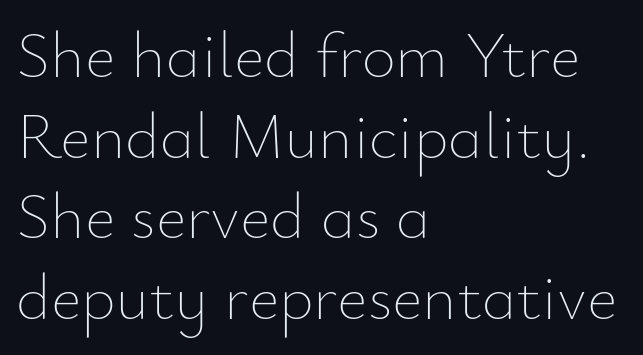
Q: Is the text bold? A: No.
Q: Is the text italic (slanted)? A: No, it is upright.
Q: Is the text underlined? A: No.
Q: How is the paragraph aligned? A: Left-aligned.
Q: Is the spacing between letters normal or unusually wide? A: Normal.
Q: Width (condensed, normal, or wide)? A: Normal.
Q: Stroke contrast? A: Low.
Q: x-height? A: Small.
Q: Monospaced? A: No.
